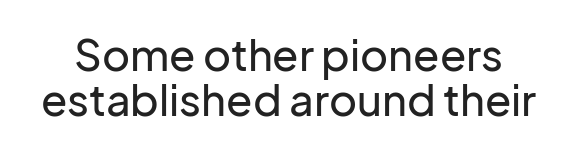
These lines are composed in type without serifs. Regarding leading, the lines here are crowded together. Type without underlining. The letters stand straight up with perfectly vertical stems. Tracking value appears to be zero — textbook default spacing. Varying glyph widths throughout — classic text-font behaviour.
